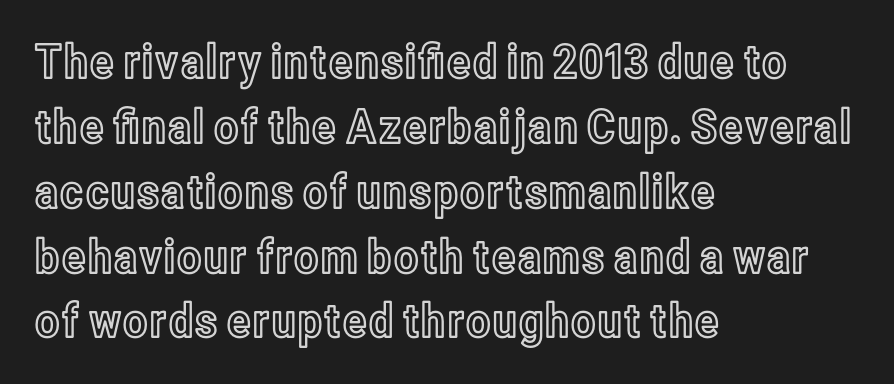
Is this a fixed-width face? No — the glyphs have proportional, varying widths. The face used here is rendered with its standard letterfit. Unmarked baselines from the first word to the last. A roman cut, with each character standing at attention. Does the copy run flush right? No — it runs flush left. Horizontal bands of white between lines are of average thickness.
